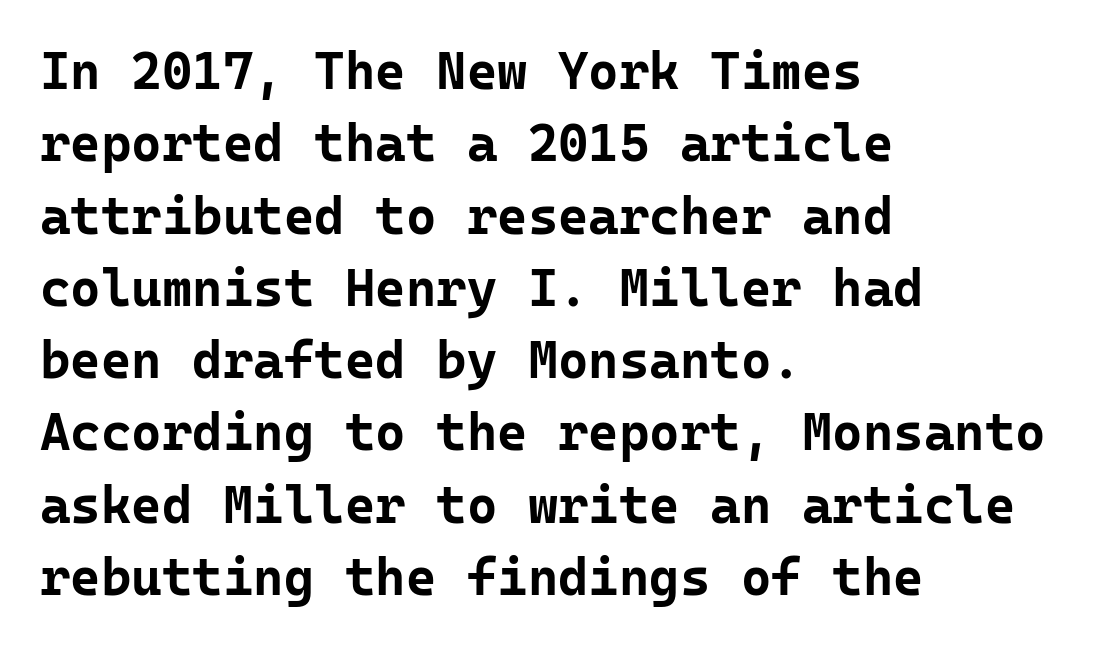
{"serif": "no", "italic": "no", "bold": "yes", "weight": "bold", "width": "normal", "stroke_contrast": "low", "x_height": "medium", "monospaced": "yes", "underline": "no", "align": "left", "line_spacing": "normal", "line_spacing_ratio": 1.39, "letter_spacing": "normal", "letter_spacing_em": 0.0, "glyph_px": 52}
